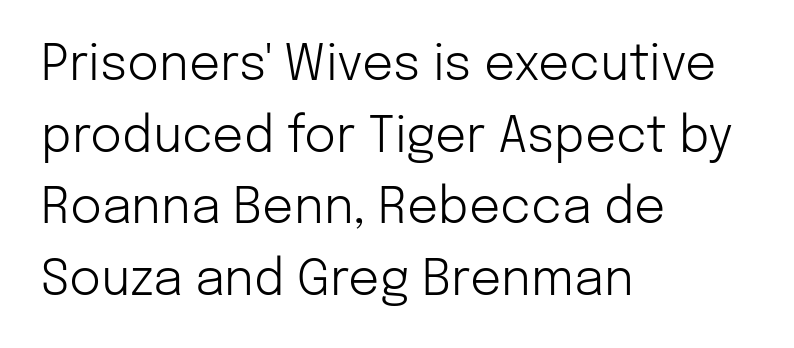
The rendering keeps characters at their native spacing. Any mark beneath the type? The region is blank. Note the varied advance widths — an 'i' is clearly narrower than an 'm'. A classic flush-left, rag-right setting is used for this passage. Unlike a traditional serif, this face leaves its strokes unadorned. No chunkiness to these letters — they're not bold.
